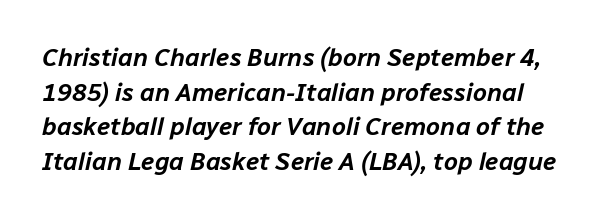
{"italic": "yes", "lean": "right", "slant_degrees": 12, "underline": "no", "line_spacing": "normal", "line_spacing_ratio": 1.39, "letter_spacing": "normal", "letter_spacing_em": 0.0, "glyph_px": 25}
